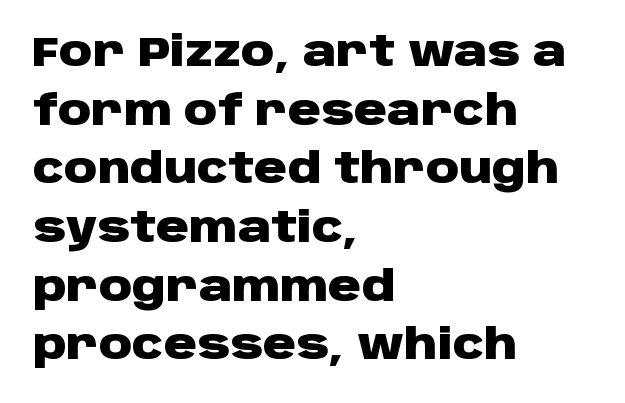
Q: Is the text bold? A: Yes.
Q: Is the text italic (slanted)? A: No, it is upright.
Q: Is the typeface a serif or a sans-serif typeface? A: Sans-serif.
Q: Is the text underlined? A: No.
Q: How is the paragraph aligned? A: Left-aligned.
Q: Is the spacing between letters normal or unusually wide? A: Normal.
Q: Is the spacing between lines tight, normal or loose? A: Normal.
Q: Width (condensed, normal, or wide)? A: Wide.
Q: Stroke contrast? A: Low.
Q: x-height? A: Large.
Q: Monospaced? A: No.
